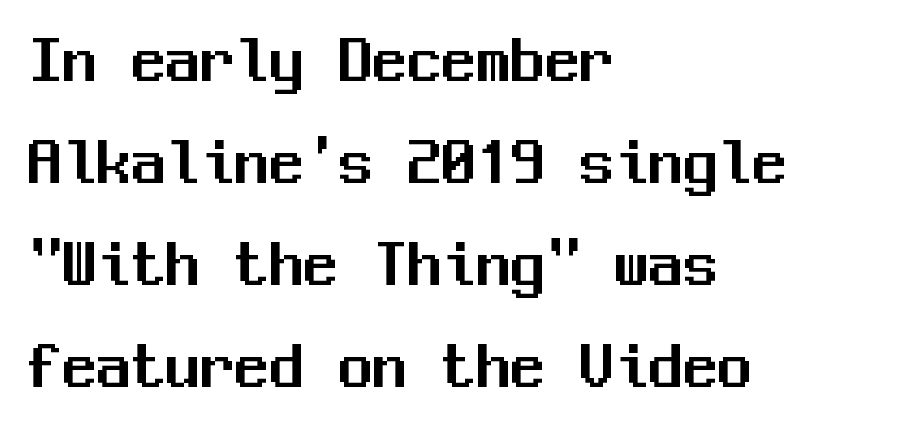
Q: Is the text italic (slanted)? A: No, it is upright.
Q: Is the typeface a serif or a sans-serif typeface? A: Sans-serif.
Q: Is the text underlined? A: No.
Q: How is the paragraph aligned? A: Left-aligned.
Q: Is the spacing between letters normal or unusually wide? A: Normal.
Q: Is the spacing between lines tight, normal or loose? A: Normal.
Q: Width (condensed, normal, or wide)? A: Normal.
Q: Stroke contrast? A: Medium.
Q: x-height? A: Medium.
Q: Monospaced? A: Yes.
